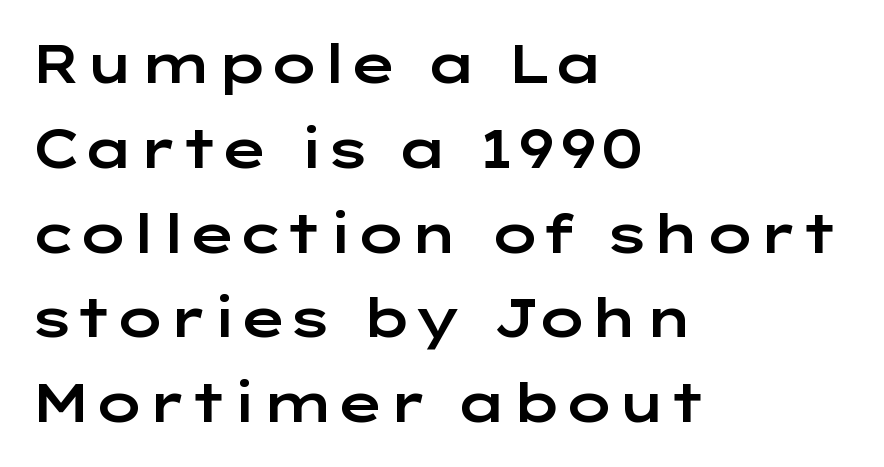
Tracking here is standard; glyphs follow each other at the usual distance. Upright lettering throughout. Each row of text sits above clean, open space. The passage is arranged the way most books set body copy — flush left.
